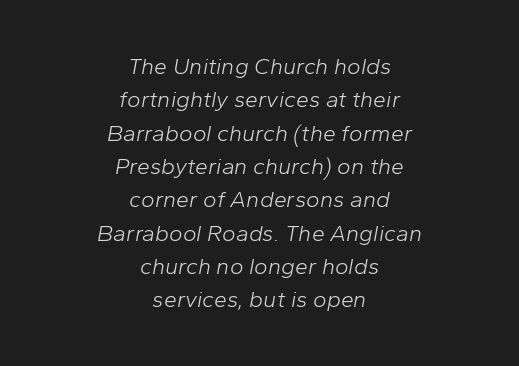
{"italic": "yes", "lean": "right", "slant_degrees": 10, "bold": "no", "underline": "no", "align": "center", "line_spacing": "normal", "line_spacing_ratio": 1.45, "letter_spacing": "normal", "letter_spacing_em": 0.0, "glyph_px": 23}
